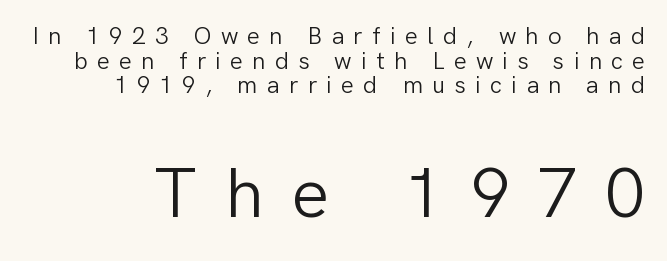
Q: Is the text bold? A: No.
Q: Is the text italic (slanted)? A: No, it is upright.
Q: Is the typeface a serif or a sans-serif typeface? A: Sans-serif.
Q: Is the text underlined? A: No.
Q: Is the spacing between letters normal or unusually wide? A: Unusually wide.
Q: Is the spacing between lines tight, normal or loose? A: Tight.
Q: Which block of text is set in a larger size, the first (top) or the second (bottom)? A: The second (bottom) one.
Q: Width (condensed, normal, or wide)? A: Normal.
Q: Stroke contrast? A: Low.
Q: x-height? A: Medium.
Q: Monospaced? A: No.
